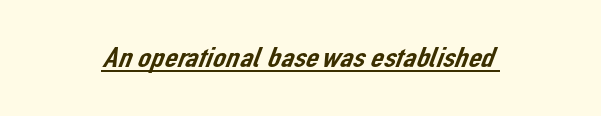
These characters rest on top of a visible drawn line. Here the designer chose a conventional face with non-uniform glyph widths. In terms of letterform style, serifs are entirely absent. Is the letter spacing exaggerated? No — it looks like the ordinary default.
